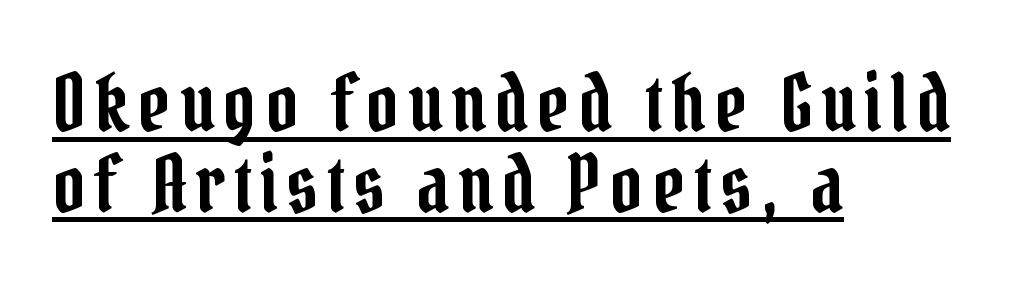
Q: Is the text italic (slanted)? A: No, it is upright.
Q: Is the typeface a serif or a sans-serif typeface? A: Serif.
Q: Is the text underlined? A: Yes.
Q: How is the paragraph aligned? A: Left-aligned.
Q: Is the spacing between lines tight, normal or loose? A: Tight.
Q: Width (condensed, normal, or wide)? A: Condensed.
Q: Stroke contrast? A: Low.
Q: x-height? A: Medium.
Q: Monospaced? A: No.
